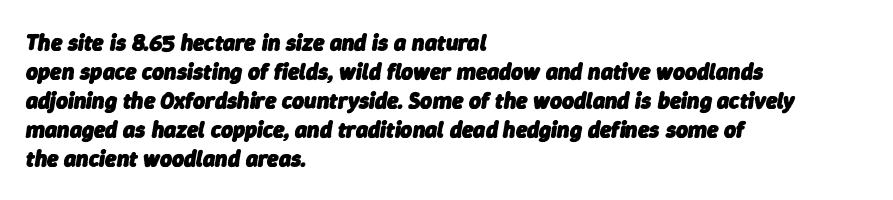
Q: Is the text bold? A: Yes.
Q: Is the text italic (slanted)? A: Yes, it leans right by about 9 degrees.
Q: Is the text underlined? A: No.
Q: How is the paragraph aligned? A: Left-aligned.
Q: Is the spacing between letters normal or unusually wide? A: Normal.
Q: Is the spacing between lines tight, normal or loose? A: Normal.
